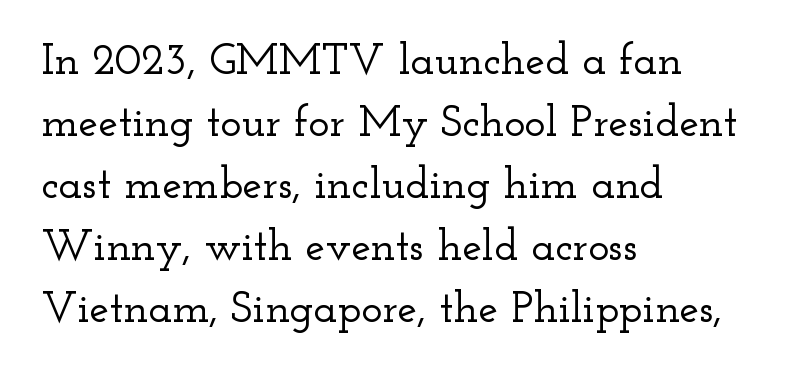
Upright lettering throughout. The designer went with a serif here, giving each stem small feet. Leading matches the norm, producing a regular column. Look at the tracking — it's just the regular setting, nothing added. Anything drawn beneath the words? Only blank space. The face used here is proportionally spaced, like ordinary book or web type.
